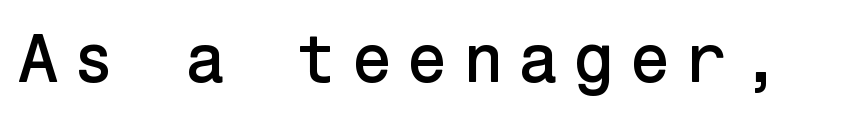
{"serif": "no", "italic": "no", "width": "normal", "stroke_contrast": "low", "x_height": "medium", "underline": "no", "letter_spacing": "wide", "letter_spacing_em": 0.2, "glyph_px": 68}
